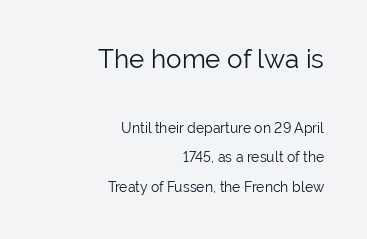
Q: Is the text bold? A: No.
Q: Is the text italic (slanted)? A: No, it is upright.
Q: Is the text underlined? A: No.
Q: How is the paragraph aligned? A: Right-aligned.
Q: Is the spacing between letters normal or unusually wide? A: Normal.
Q: Is the spacing between lines tight, normal or loose? A: Loose.
Q: Which block of text is set in a larger size, the first (top) or the second (bottom)? A: The first (top) one.
